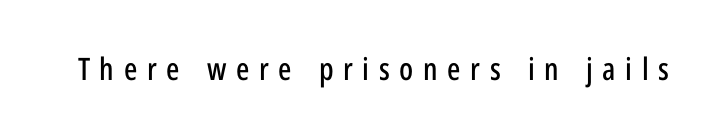
The image shows 31 px condensed sans-serif type, upright; set unusually wide letter spacing (+0.31 em), not underlined; low stroke contrast and a medium x-height.
